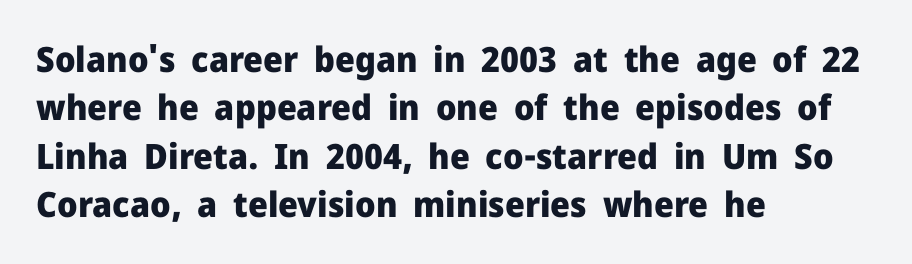
The image shows 35 px heavy sans-serif type, upright; set left-aligned, normal line spacing (1.38x), normal letter spacing, not underlined; low stroke contrast and a medium x-height.
